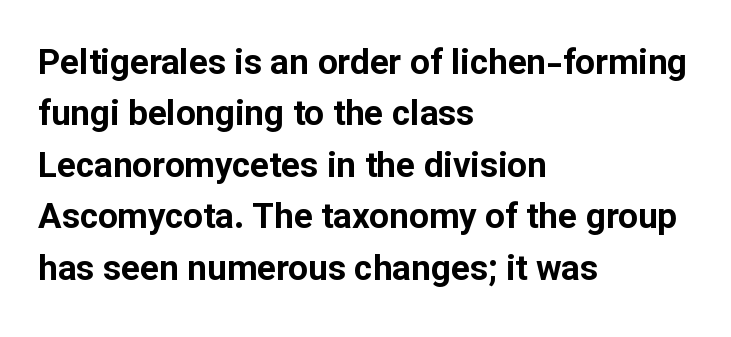
Q: Is the text bold? A: Yes.
Q: Is the text italic (slanted)? A: No, it is upright.
Q: Is the typeface a serif or a sans-serif typeface? A: Sans-serif.
Q: Is the text underlined? A: No.
Q: How is the paragraph aligned? A: Left-aligned.
Q: Is the spacing between letters normal or unusually wide? A: Normal.
Q: Is the spacing between lines tight, normal or loose? A: Normal.
Q: Width (condensed, normal, or wide)? A: Normal.
Q: Stroke contrast? A: Low.
Q: x-height? A: Medium.
Q: Monospaced? A: No.
